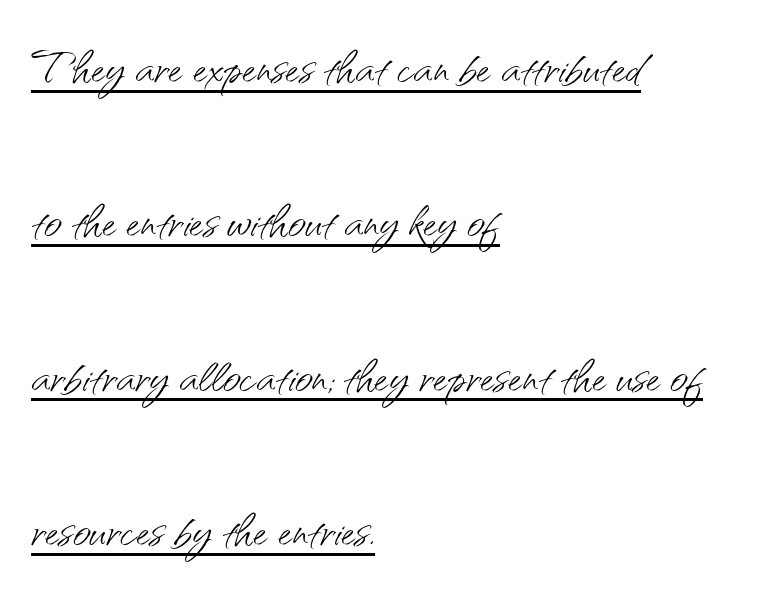
Q: Is the text bold? A: No.
Q: Is the text italic (slanted)? A: Yes.
Q: Is the typeface a serif or a sans-serif typeface? A: Sans-serif.
Q: Is the text underlined? A: Yes.
Q: How is the paragraph aligned? A: Left-aligned.
Q: Is the spacing between letters normal or unusually wide? A: Normal.
Q: Is the spacing between lines tight, normal or loose? A: Loose.
Q: Width (condensed, normal, or wide)? A: Normal.
Q: Stroke contrast? A: Medium.
Q: x-height? A: Small.
Q: Monospaced? A: No.
